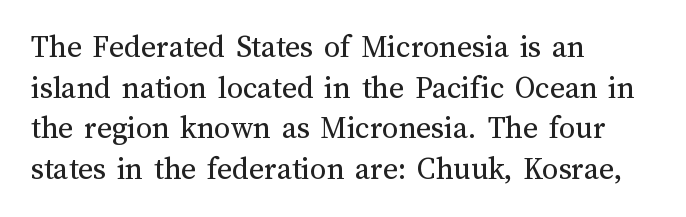
The image shows 32 px regular-weight type, upright; set left-aligned, normal line spacing (1.27x), normal letter spacing, not underlined; medium stroke contrast and a medium x-height.
